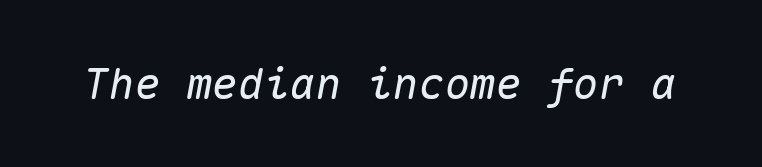
{"italic": "yes", "lean": "right", "slant_degrees": 10, "width": "normal", "stroke_contrast": "medium", "x_height": "medium", "monospaced": "yes", "underline": "no", "letter_spacing": "normal", "letter_spacing_em": 0.0, "glyph_px": 43}
